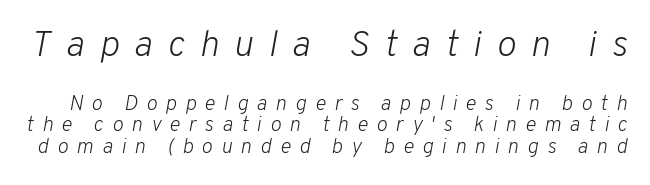
{"italic": "yes", "lean": "right", "slant_degrees": 10, "bold": "no", "weight": "light", "width": "normal", "stroke_contrast": "low", "x_height": "medium", "monospaced": "no", "underline": "no", "line_spacing": "tight", "line_spacing_ratio": 1.03, "letter_spacing": "wide", "letter_spacing_em": 0.4, "larger_block": "first", "size_ratio": 1.76, "glyph_px": 37}
